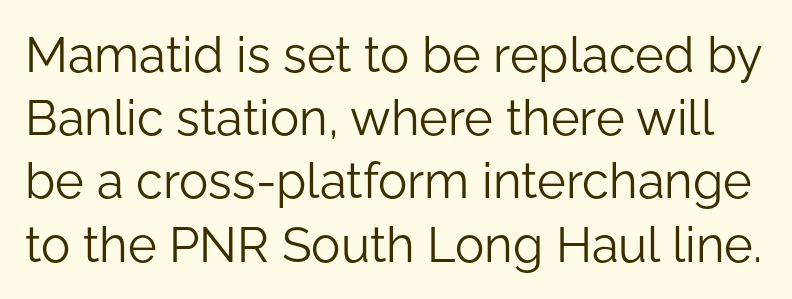
Q: Is the text bold? A: No.
Q: Is the text italic (slanted)? A: No, it is upright.
Q: Is the typeface a serif or a sans-serif typeface? A: Sans-serif.
Q: Is the text underlined? A: No.
Q: Is the spacing between letters normal or unusually wide? A: Normal.
Q: Is the spacing between lines tight, normal or loose? A: Normal.
Q: Width (condensed, normal, or wide)? A: Normal.
Q: Stroke contrast? A: Low.
Q: x-height? A: Medium.
Q: Monospaced? A: No.
